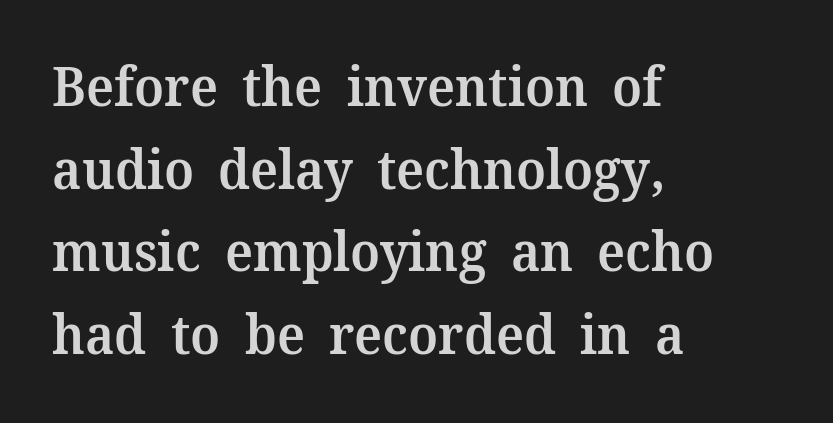
The image shows 54 px semibold serif type, upright; set left-aligned, normal line spacing (1.53x), normal letter spacing, not underlined; medium stroke contrast and a medium x-height.
